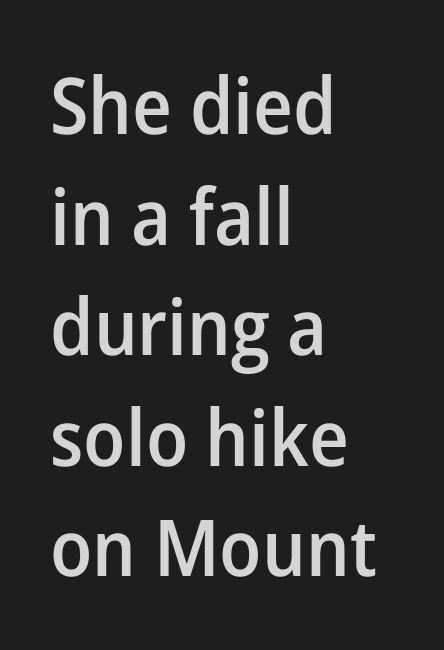
{"serif": "no", "italic": "no", "bold": "semi", "weight": "semibold", "width": "normal", "stroke_contrast": "low", "x_height": "medium", "monospaced": "no", "underline": "no", "align": "left", "line_spacing": "normal", "line_spacing_ratio": 1.4, "letter_spacing": "normal", "letter_spacing_em": 0.0, "glyph_px": 79}
